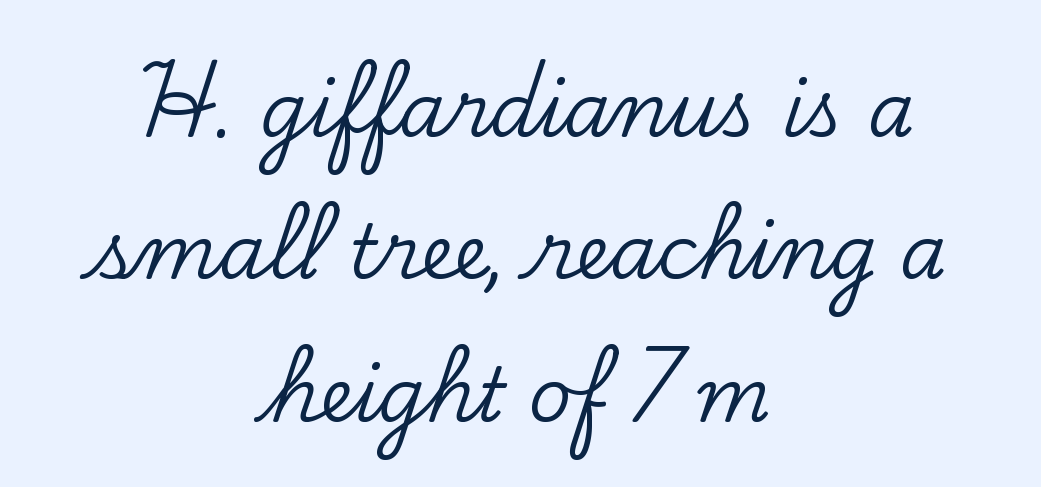
{"serif": "yes", "width": "normal", "stroke_contrast": "low", "x_height": "small", "monospaced": "no", "underline": "no", "align": "center", "line_spacing": "loose", "line_spacing_ratio": 1.9, "letter_spacing": "normal", "letter_spacing_em": 0.0, "glyph_px": 75}
